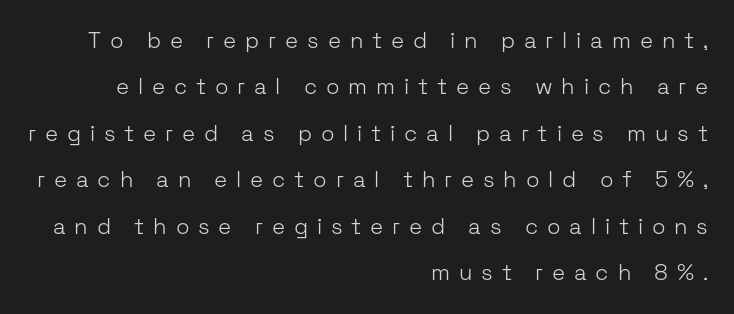
Q: Is the text bold? A: No.
Q: Is the text italic (slanted)? A: No, it is upright.
Q: Is the text underlined? A: No.
Q: How is the paragraph aligned? A: Right-aligned.
Q: Is the spacing between letters normal or unusually wide? A: Unusually wide.
Q: Is the spacing between lines tight, normal or loose? A: Loose.
